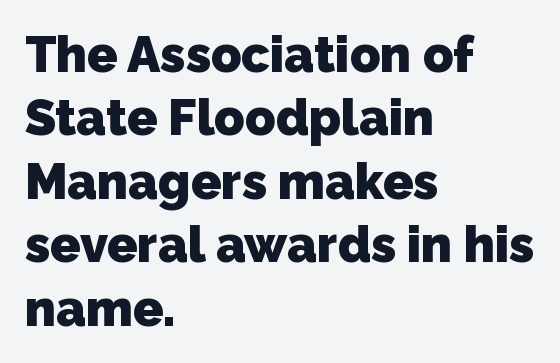
Words appear dense and cohesive because spacing is normal. The rendering uses natural spacing where letterforms have individual widths. Every letter is thick-stroked: bold, no question. Teacher's note: observe the even left margin — that is flush-left alignment. The foot of each line stays bare and open. The leading is moderate, giving the passage an even texture.
